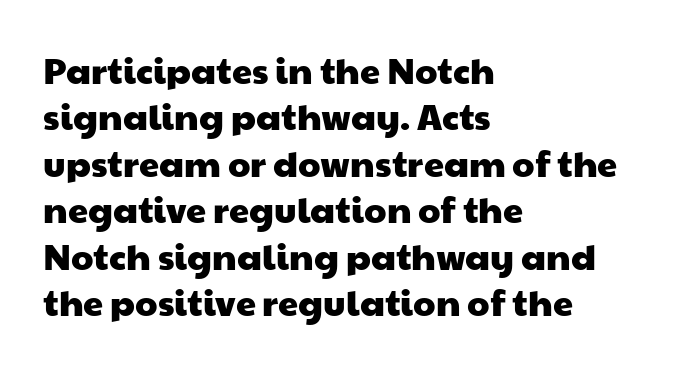
The image shows 36 px wide sans-serif type; set left-aligned, normal line spacing (1.29x), normal letter spacing, not underlined; low stroke contrast and a medium x-height.
